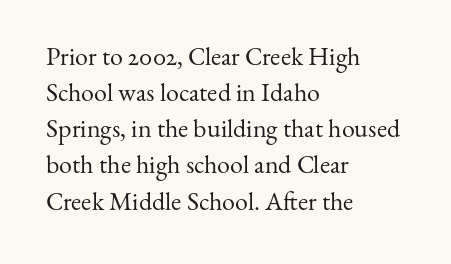
Q: Is the text bold? A: No.
Q: Is the text italic (slanted)? A: No, it is upright.
Q: Is the text underlined? A: No.
Q: How is the paragraph aligned? A: Left-aligned.
Q: Is the spacing between letters normal or unusually wide? A: Normal.
Q: Is the spacing between lines tight, normal or loose? A: Normal.
